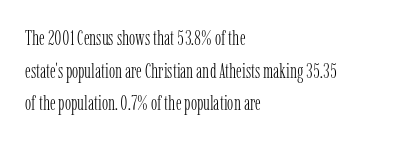
The image shows 21 px text type, upright; set left-aligned, normal line spacing (1.55x), normal letter spacing, not underlined.
